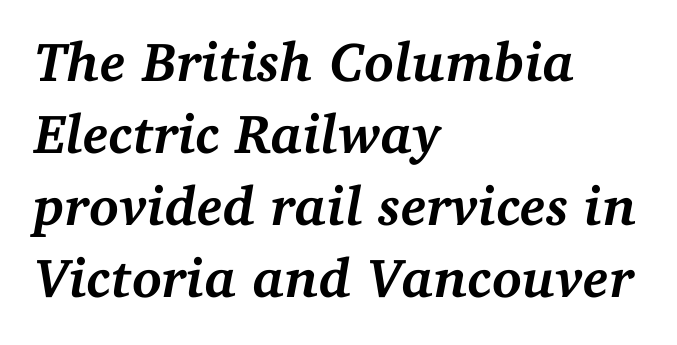
The image shows 55 px semibold serif type, italic (leaning right); set left-aligned, normal line spacing (1.31x), normal letter spacing, not underlined; medium stroke contrast and a medium x-height.
